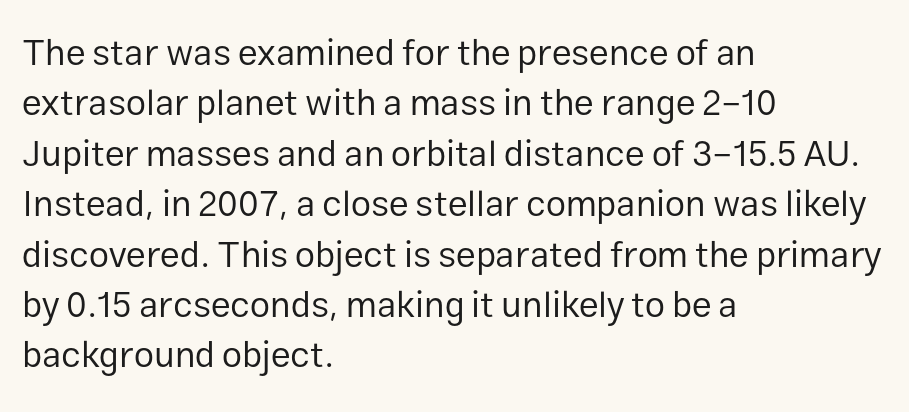
Q: Is the text bold? A: No.
Q: Is the text italic (slanted)? A: No, it is upright.
Q: Is the typeface a serif or a sans-serif typeface? A: Sans-serif.
Q: Is the text underlined? A: No.
Q: How is the paragraph aligned? A: Left-aligned.
Q: Is the spacing between letters normal or unusually wide? A: Normal.
Q: Is the spacing between lines tight, normal or loose? A: Normal.
Q: Width (condensed, normal, or wide)? A: Normal.
Q: Stroke contrast? A: Low.
Q: x-height? A: Medium.
Q: Monospaced? A: No.
